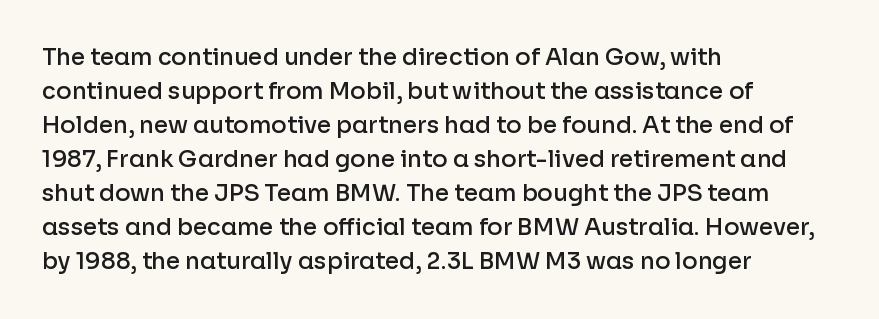
The image shows 23 px text type, upright; set left-aligned, normal line spacing (1.48x), normal letter spacing, not underlined.
